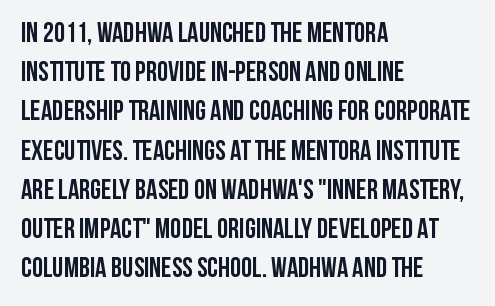
The letters advance in unequal steps, a hallmark of proportional type. This rendering leaves character spacing at its baseline value. Reading down the column, the eye jumps a familiar distance to each next line. Type without underlining.
